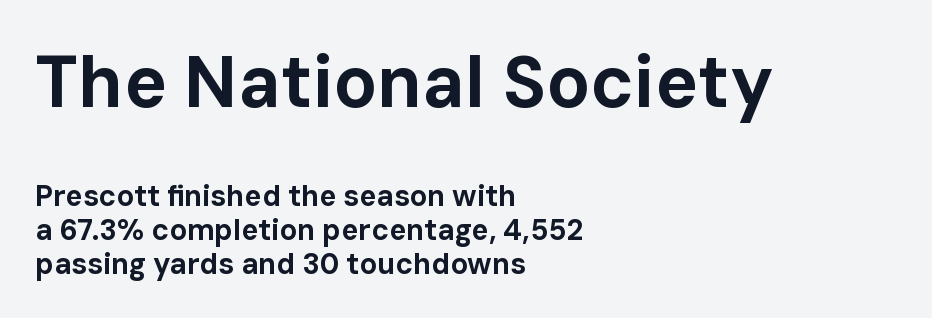
{"serif": "no", "italic": "no", "bold": "yes", "weight": "bold", "width": "normal", "stroke_contrast": "low", "x_height": "medium", "monospaced": "no", "underline": "no", "align": "left", "line_spacing_ratio": 1.17, "letter_spacing": "normal", "letter_spacing_em": 0.0, "larger_block": "first", "size_ratio": 2.48, "glyph_px": 72}
